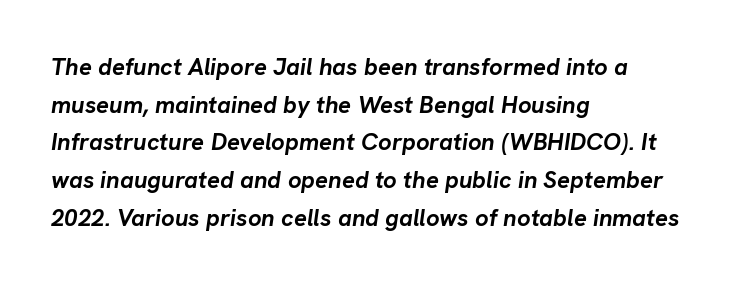
{"italic": "yes", "lean": "right", "slant_degrees": 8, "bold": "yes", "underline": "no", "align": "left", "line_spacing": "normal", "line_spacing_ratio": 1.57, "letter_spacing": "normal", "letter_spacing_em": 0.0, "glyph_px": 24}
